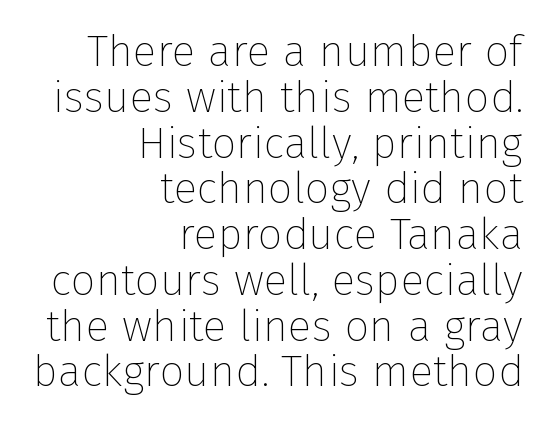
Right-aligned paragraph, ragged on the left. Each word holds together tightly as a unit, with standard inter-letter gaps. Check the space under the baseline: it is left empty. Nothing heavy about these letters — not bold at all. Proportional: the letters do not fall into vertical columns. No feet cap the strokes, marking this as sans-serif type.
